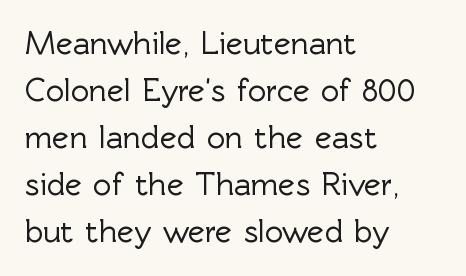
Does the leading feel generous? No, just average. Note the varied advance widths — an 'i' is clearly narrower than an 'm'. Words float on clear page, feet unadorned. Stroke terminals: plain, sans-serif. Inter-character spacing is left at the font's built-in metrics. A roman cut, with each character standing at attention.
